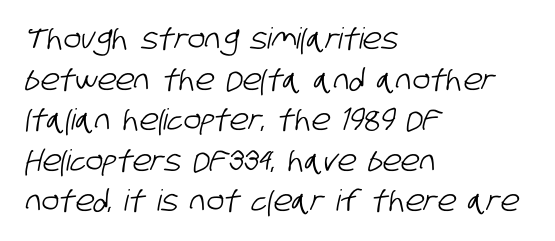
Q: Is the typeface a serif or a sans-serif typeface? A: Sans-serif.
Q: Is the text underlined? A: No.
Q: How is the paragraph aligned? A: Left-aligned.
Q: Is the spacing between letters normal or unusually wide? A: Normal.
Q: Is the spacing between lines tight, normal or loose? A: Normal.
Q: Width (condensed, normal, or wide)? A: Condensed.
Q: Stroke contrast? A: Low.
Q: x-height? A: Large.
Q: Monospaced? A: No.
